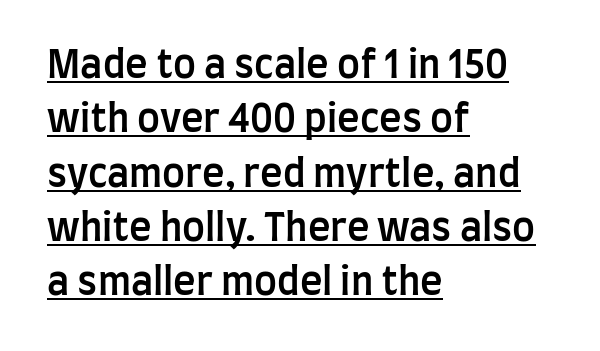
Q: Is the text bold? A: Semi-bold.
Q: Is the text italic (slanted)? A: No, it is upright.
Q: Is the typeface a serif or a sans-serif typeface? A: Sans-serif.
Q: Is the text underlined? A: Yes.
Q: How is the paragraph aligned? A: Left-aligned.
Q: Is the spacing between letters normal or unusually wide? A: Normal.
Q: Is the spacing between lines tight, normal or loose? A: Normal.
Q: Width (condensed, normal, or wide)? A: Condensed.
Q: Stroke contrast? A: Low.
Q: x-height? A: Large.
Q: Monospaced? A: No.
